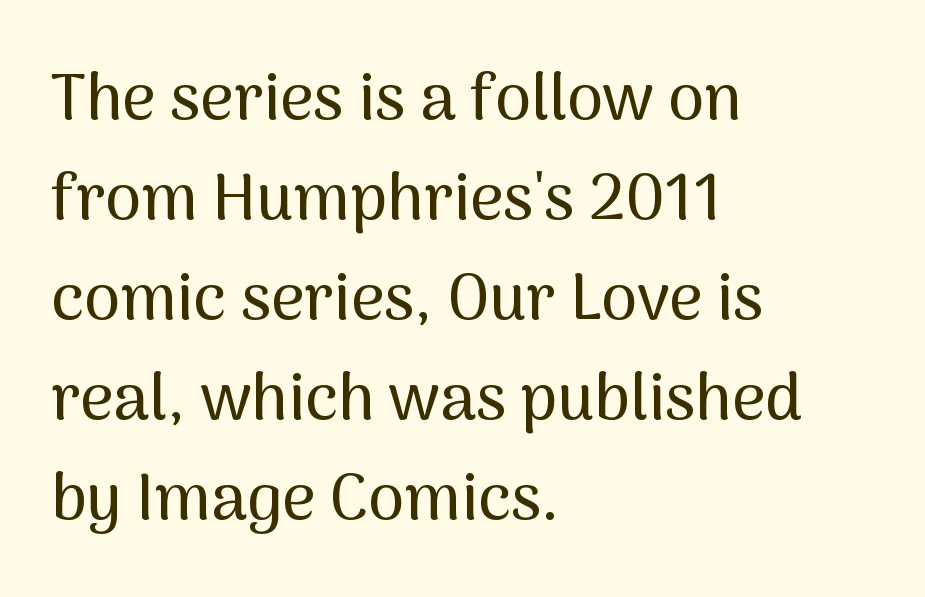
{"serif": "no", "italic": "no", "width": "normal", "stroke_contrast": "medium", "x_height": "medium", "monospaced": "no", "underline": "no", "align": "left", "line_spacing": "normal", "line_spacing_ratio": 1.54, "letter_spacing": "normal", "letter_spacing_em": 0.0, "glyph_px": 65}
